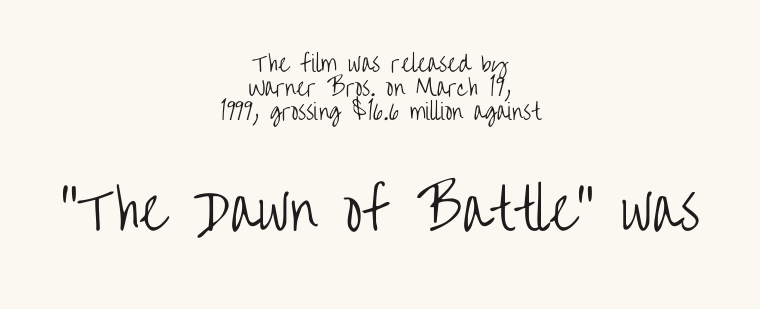
The image shows 54 px light, condensed sans-serif type, upright; set centered, tight line spacing (1.09x), normal letter spacing, not underlined; the second (bottom) block is 2.45x larger; low stroke contrast and a large x-height.
